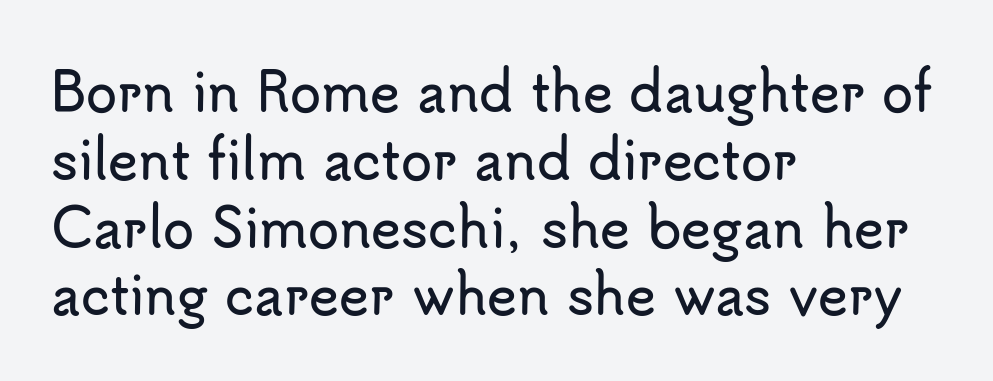
The image shows 51 px sans-serif type, upright; set left-aligned, normal line spacing (1.33x), normal letter spacing, not underlined; low stroke contrast and a small x-height.
